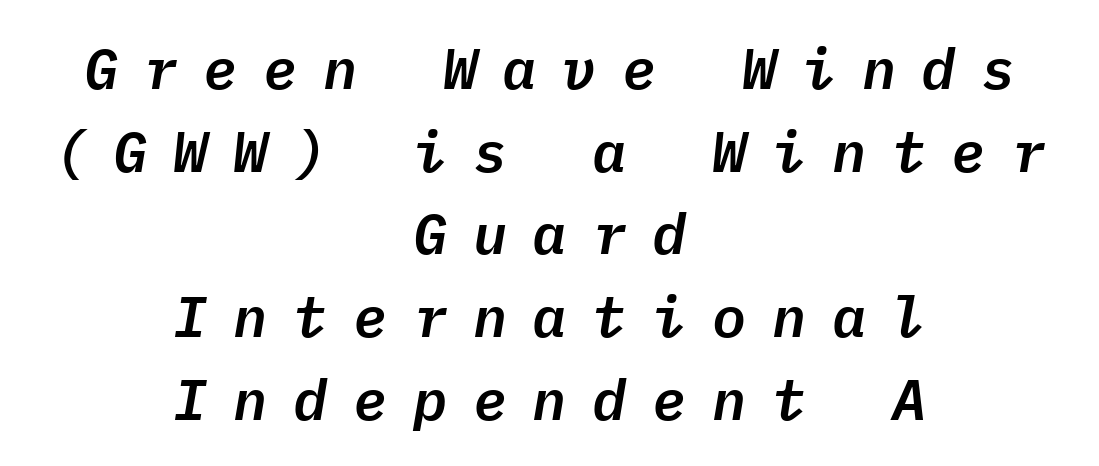
Q: Is the text italic (slanted)? A: Yes, it leans right by about 9 degrees.
Q: Is the text underlined? A: No.
Q: How is the paragraph aligned? A: Centered.
Q: Is the spacing between letters normal or unusually wide? A: Unusually wide.
Q: Is the spacing between lines tight, normal or loose? A: Normal.
Q: Width (condensed, normal, or wide)? A: Normal.
Q: Stroke contrast? A: Low.
Q: x-height? A: Medium.
Q: Monospaced? A: Yes.
